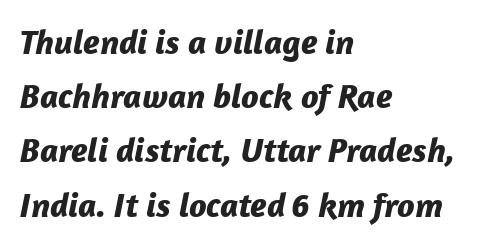
Q: Is the text bold? A: Yes.
Q: Is the text italic (slanted)? A: Yes, it leans right by about 12 degrees.
Q: Is the text underlined? A: No.
Q: How is the paragraph aligned? A: Left-aligned.
Q: Is the spacing between letters normal or unusually wide? A: Normal.
Q: Is the spacing between lines tight, normal or loose? A: Normal.
Q: Width (condensed, normal, or wide)? A: Normal.
Q: Stroke contrast? A: Low.
Q: x-height? A: Medium.
Q: Monospaced? A: No.
